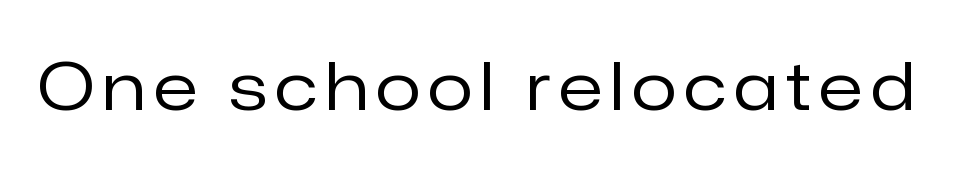
The image shows 66 px regular-weight sans-serif type, upright; set not underlined; low stroke contrast and a medium x-height.
